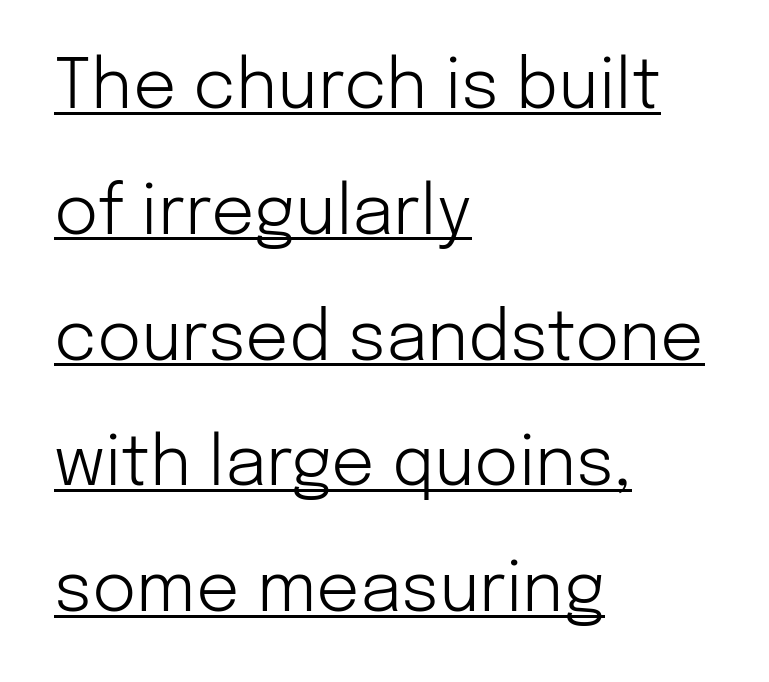
The image shows 68 px light sans-serif type, upright; set left-aligned, line spacing 1.85x, normal letter spacing, underlined; low stroke contrast and a medium x-height.
